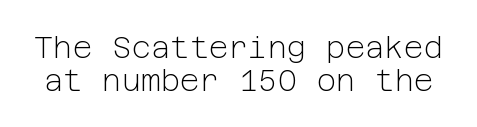
The image shows 30 px light sans-serif type, upright; set tight line spacing (1.09x), normal letter spacing, not underlined; low stroke contrast and a medium x-height.
